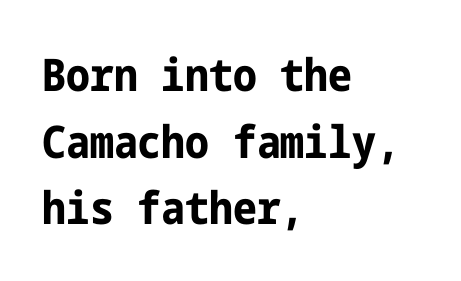
{"serif": "no", "italic": "no", "bold": "yes", "weight": "bold", "width": "condensed", "stroke_contrast": "low", "x_height": "medium", "underline": "no", "align": "left", "line_spacing": "normal", "line_spacing_ratio": 1.48, "letter_spacing": "normal", "letter_spacing_em": 0.0, "glyph_px": 45}
